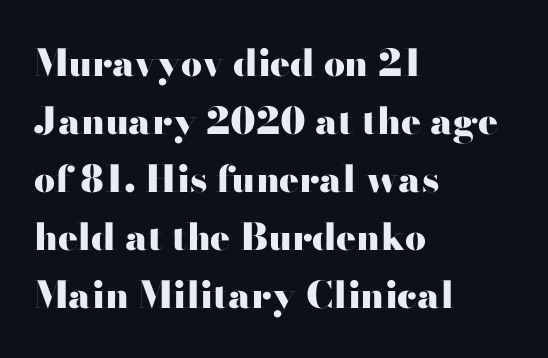
Q: Is the text bold? A: Yes.
Q: Is the text italic (slanted)? A: No, it is upright.
Q: Is the typeface a serif or a sans-serif typeface? A: Sans-serif.
Q: Is the text underlined? A: No.
Q: How is the paragraph aligned? A: Left-aligned.
Q: Is the spacing between letters normal or unusually wide? A: Normal.
Q: Is the spacing between lines tight, normal or loose? A: Normal.
Q: Width (condensed, normal, or wide)? A: Wide.
Q: Stroke contrast? A: High.
Q: x-height? A: Small.
Q: Monospaced? A: No.
